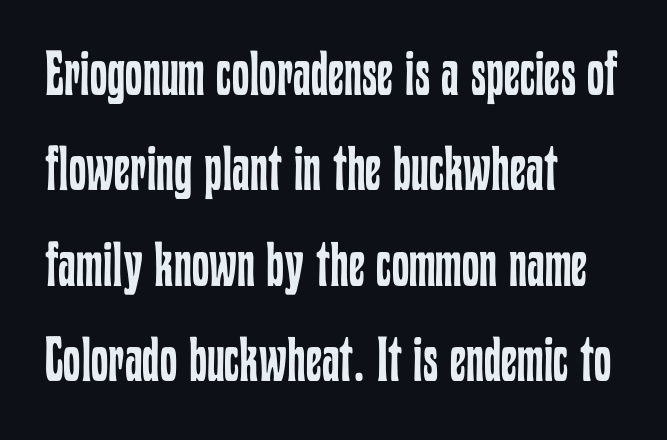
{"italic": "no", "bold": "no", "weight": "regular", "width": "condensed", "stroke_contrast": "low", "x_height": "medium", "monospaced": "no", "underline": "no", "align": "left", "line_spacing": "normal", "line_spacing_ratio": 1.54, "letter_spacing": "normal", "letter_spacing_em": 0.0, "glyph_px": 62}
